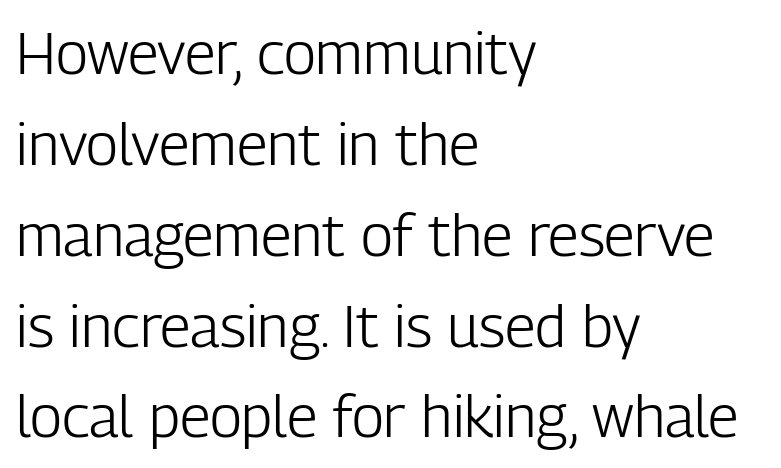
Stems here are at most as thick as an everyday book face. The lines sit at an ordinary, default distance from one another. Tracking here is standard; glyphs follow each other at the usual distance. Vertical strokes here are truly vertical. This rendering features lettering with no underline. Short and long lines alike share a common starting point at left.
